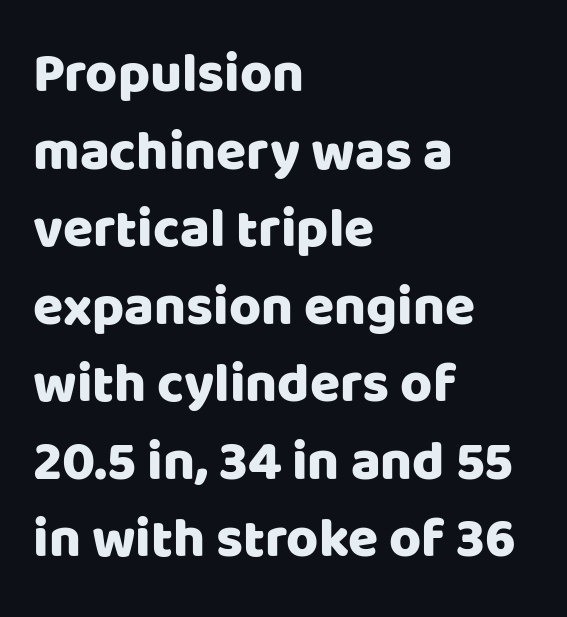
The image shows 55 px sans-serif type, upright; set left-aligned, normal line spacing (1.41x), normal letter spacing, not underlined; low stroke contrast and a large x-height.
